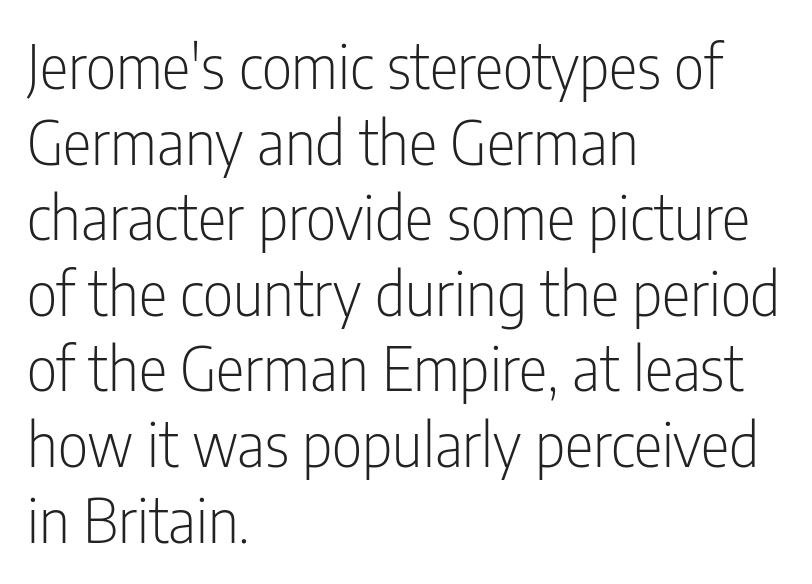
No extra ink here — the face is not bold. Reading down the column, the eye jumps a familiar distance to each next line. Every stem runs plumb, perpendicular to the baseline. This is sans-serif lettering, the kind often seen on screens and signage. Proportional: the letters do not fall into vertical columns. Check under the words: just untouched page.
